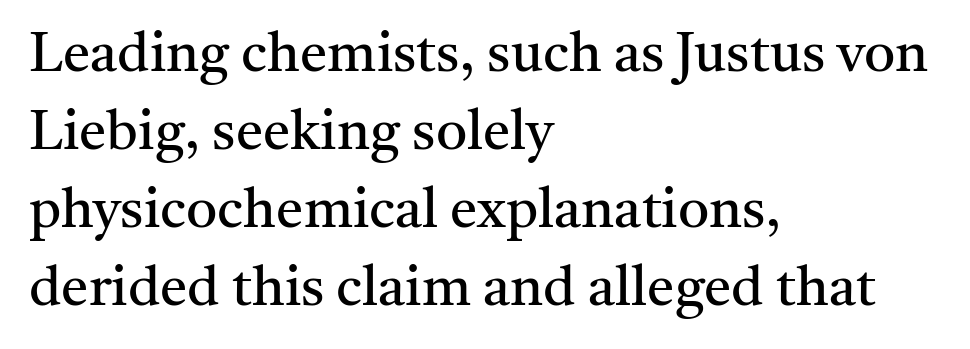
The image shows 55 px regular-weight serif type, upright; set left-aligned, normal line spacing (1.42x), normal letter spacing, not underlined; medium stroke contrast and a medium x-height.
